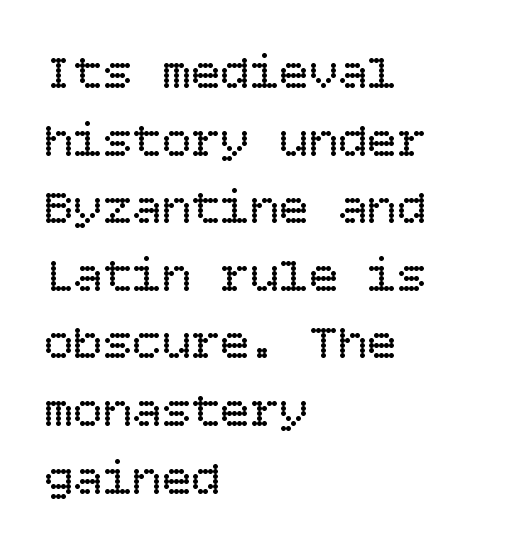
{"italic": "no", "bold": "no", "weight": "regular", "width": "normal", "stroke_contrast": "low", "x_height": "large", "underline": "no", "align": "left", "line_spacing": "normal", "line_spacing_ratio": 1.38, "letter_spacing": "normal", "letter_spacing_em": 0.0, "glyph_px": 49}
